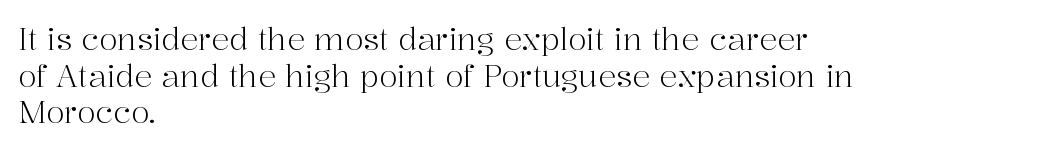
{"serif": "yes", "italic": "no", "bold": "no", "weight": "light", "width": "normal", "stroke_contrast": "high", "x_height": "medium", "monospaced": "no", "underline": "no", "align": "left", "line_spacing_ratio": 1.22, "letter_spacing": "normal", "letter_spacing_em": 0.0, "glyph_px": 30}
